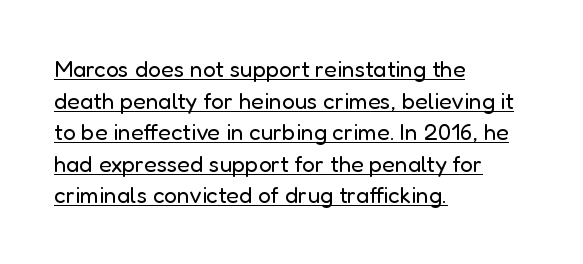
A roman cut, with each character standing at attention. Leading: standard. A continuous stroke trails under the words, as in a hyperlink. Between one letter and the next there's only the usual sliver of space. The characters are drawn with everyday or finer stroke widths. Left-aligned paragraph, ragged on the right.
